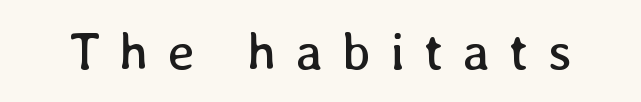
Q: Is the text bold? A: No.
Q: Is the text italic (slanted)? A: No, it is upright.
Q: Is the text underlined? A: No.
Q: Is the spacing between letters normal or unusually wide? A: Unusually wide.
Q: Width (condensed, normal, or wide)? A: Normal.
Q: Stroke contrast? A: Low.
Q: x-height? A: Medium.
Q: Monospaced? A: No.
